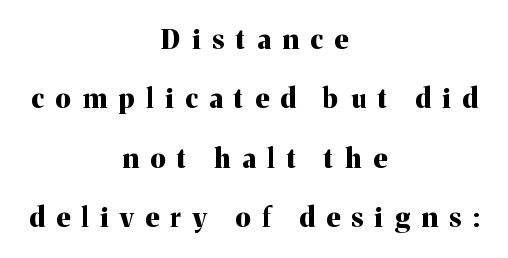
Q: Is the text bold? A: Yes.
Q: Is the text italic (slanted)? A: No, it is upright.
Q: Is the text underlined? A: No.
Q: How is the paragraph aligned? A: Centered.
Q: Is the spacing between letters normal or unusually wide? A: Unusually wide.
Q: Is the spacing between lines tight, normal or loose? A: Loose.
